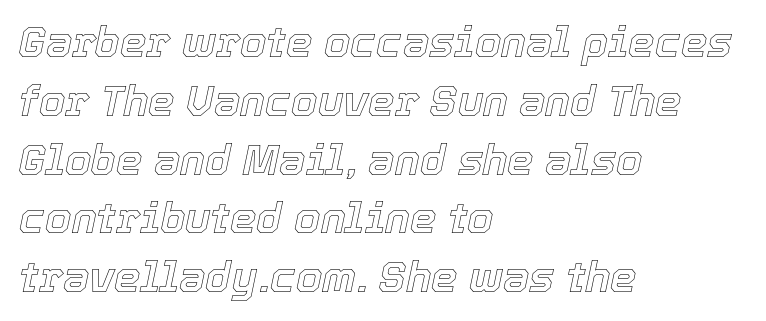
{"italic": "yes", "lean": "right", "slant_degrees": 12, "width": "normal", "x_height": "medium", "monospaced": "no", "underline": "no", "align": "left", "line_spacing": "normal", "line_spacing_ratio": 1.4, "letter_spacing": "normal", "letter_spacing_em": 0.0, "glyph_px": 42}
